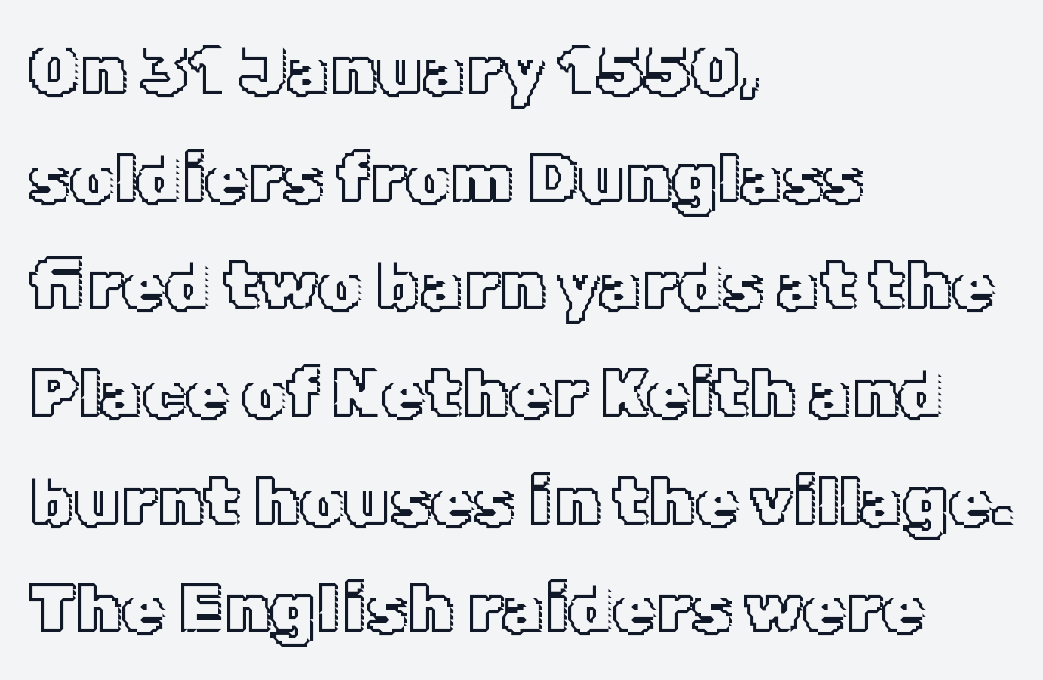
Does the leading feel generous? No, just average. Type without underlining. Every character sits straight up, as roman type does. Looks like regular typesetting: each glyph gets only the width it needs. The text block is weighted toward the left margin, trailing off unevenly rightward. Tracking value appears to be zero — textbook default spacing.
